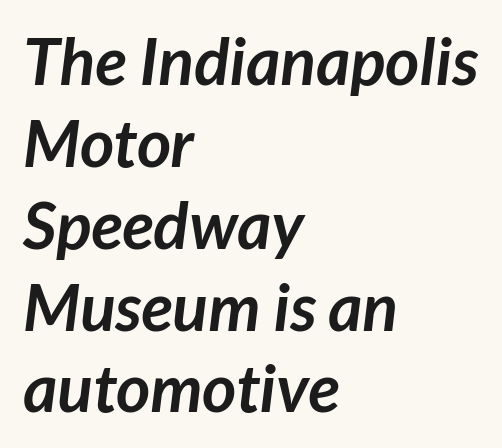
{"serif": "no", "bold": "yes", "weight": "semibold", "width": "normal", "stroke_contrast": "low", "x_height": "medium", "monospaced": "no", "underline": "no", "align": "left", "line_spacing_ratio": 1.24, "letter_spacing": "normal", "letter_spacing_em": 0.0, "glyph_px": 66}
